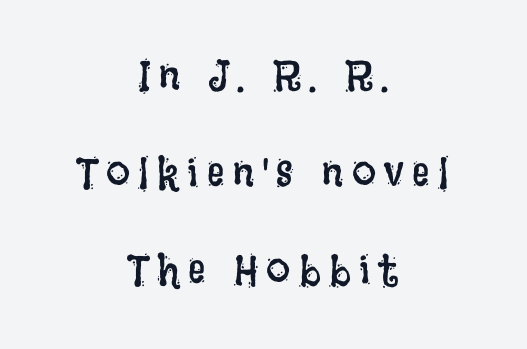
Note the varied advance widths — an 'i' is clearly narrower than an 'm'. Stem width sits at or under what a default text font uses. These lines stand farther apart than default settings would place them. This is roman type, the default non-slanted kind. The line texture is sparse and dotted thanks to wide tracking. No word sits above an underline.
